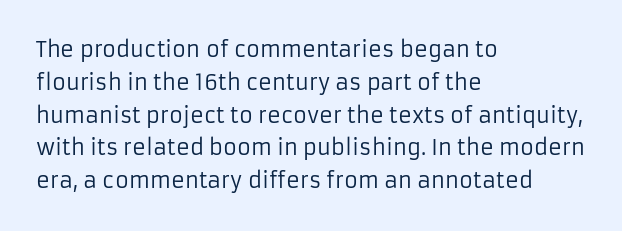
Q: Is the text bold? A: No.
Q: Is the text italic (slanted)? A: No, it is upright.
Q: Is the text underlined? A: No.
Q: How is the paragraph aligned? A: Left-aligned.
Q: Is the spacing between letters normal or unusually wide? A: Normal.
Q: Is the spacing between lines tight, normal or loose? A: Normal.
